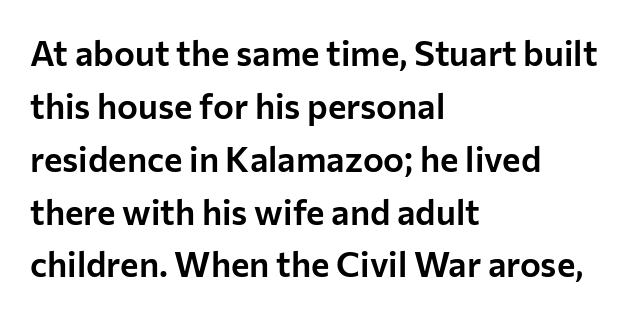
Q: Is the text italic (slanted)? A: No, it is upright.
Q: Is the typeface a serif or a sans-serif typeface? A: Sans-serif.
Q: Is the text underlined? A: No.
Q: How is the paragraph aligned? A: Left-aligned.
Q: Is the spacing between letters normal or unusually wide? A: Normal.
Q: Is the spacing between lines tight, normal or loose? A: Normal.
Q: Width (condensed, normal, or wide)? A: Normal.
Q: Stroke contrast? A: Low.
Q: x-height? A: Medium.
Q: Monospaced? A: No.
